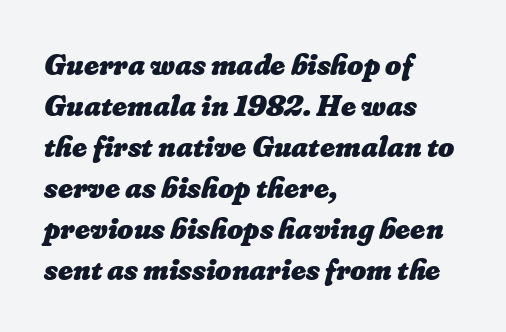
Character widths vary here, with narrow letters taking less room than wide ones. The rendering keeps characters at their native spacing. The passage is arranged the way most books set body copy — flush left. Set as a true bold cut, around the 700 mark. Any mark beneath the type? The region is blank.
